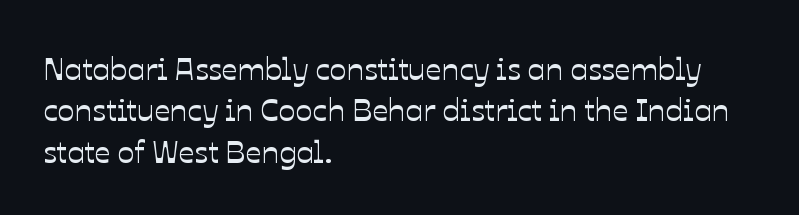
The image shows 32 px text type, upright; set left-aligned, normal line spacing (1.29x), normal letter spacing, not underlined; low stroke contrast and a medium x-height.
